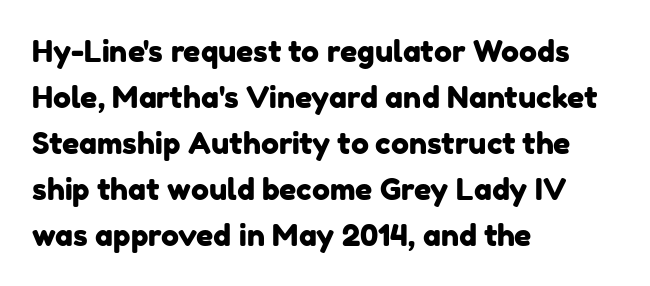
A typesetter would label this face a sans. Character widths vary here, with narrow letters taking less room than wide ones. The gap between lines stays unmarked. Does extra space separate the letters? No, they use regular spacing.
